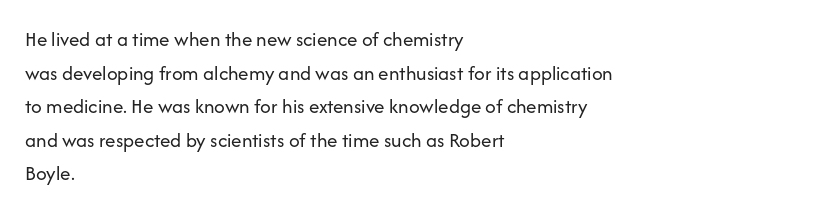
The image shows 21 px text type, upright; set left-aligned, normal line spacing (1.6x), normal letter spacing, not underlined.
